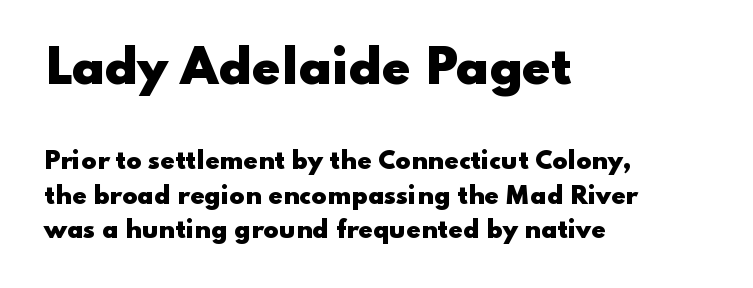
A classic flush-left, rag-right setting is used for this passage. Looks like regular typesetting: each glyph gets only the width it needs. This rendering leaves character spacing at its baseline value. Which of the two is more prominent by size? The first, at the top.
